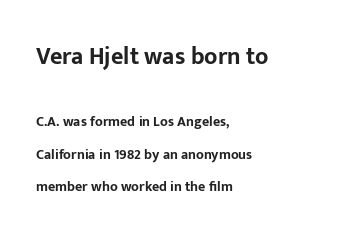
{"italic": "no", "bold": "yes", "underline": "no", "align": "left", "line_spacing": "loose", "line_spacing_ratio": 2.3, "letter_spacing": "normal", "letter_spacing_em": 0.0, "larger_block": "first", "size_ratio": 1.71, "glyph_px": 24}
